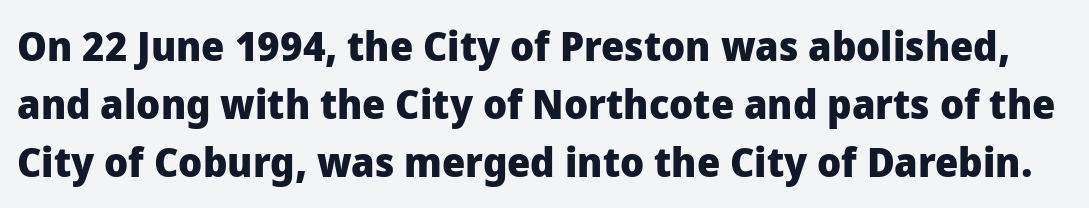
{"serif": "no", "italic": "no", "bold": "yes", "weight": "heavy", "width": "normal", "stroke_contrast": "low", "x_height": "medium", "monospaced": "no", "underline": "no", "line_spacing": "normal", "line_spacing_ratio": 1.42, "letter_spacing": "normal", "letter_spacing_em": 0.0, "glyph_px": 41}
